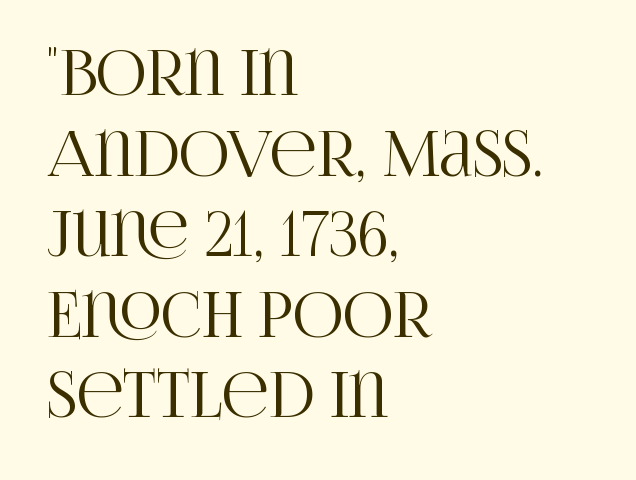
{"serif": "yes", "italic": "no", "width": "condensed", "stroke_contrast": "high", "x_height": "large", "monospaced": "no", "underline": "no", "align": "left", "line_spacing": "normal", "line_spacing_ratio": 1.3, "letter_spacing": "normal", "letter_spacing_em": 0.0, "glyph_px": 62}
